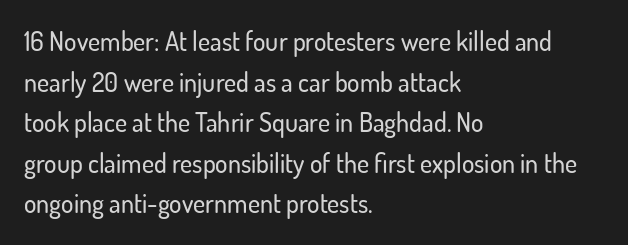
{"italic": "no", "underline": "no", "align": "left", "line_spacing": "normal", "line_spacing_ratio": 1.56, "letter_spacing": "normal", "letter_spacing_em": 0.0, "glyph_px": 26}
